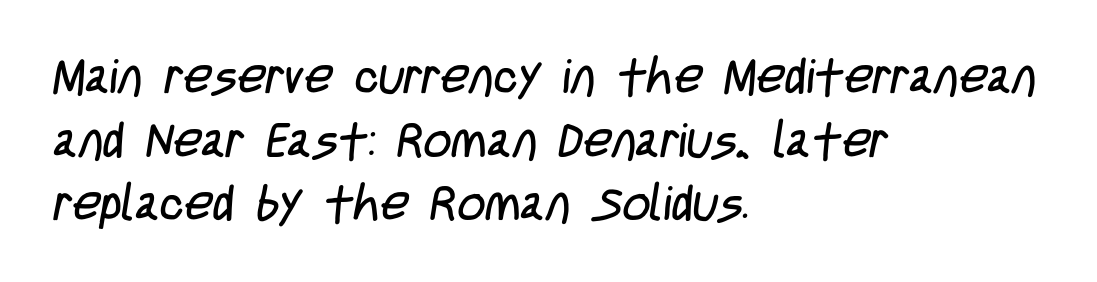
{"serif": "no", "bold": "no", "weight": "regular", "width": "condensed", "stroke_contrast": "low", "x_height": "large", "monospaced": "no", "underline": "no", "align": "left", "line_spacing": "normal", "line_spacing_ratio": 1.3, "letter_spacing": "normal", "letter_spacing_em": 0.0, "glyph_px": 49}
